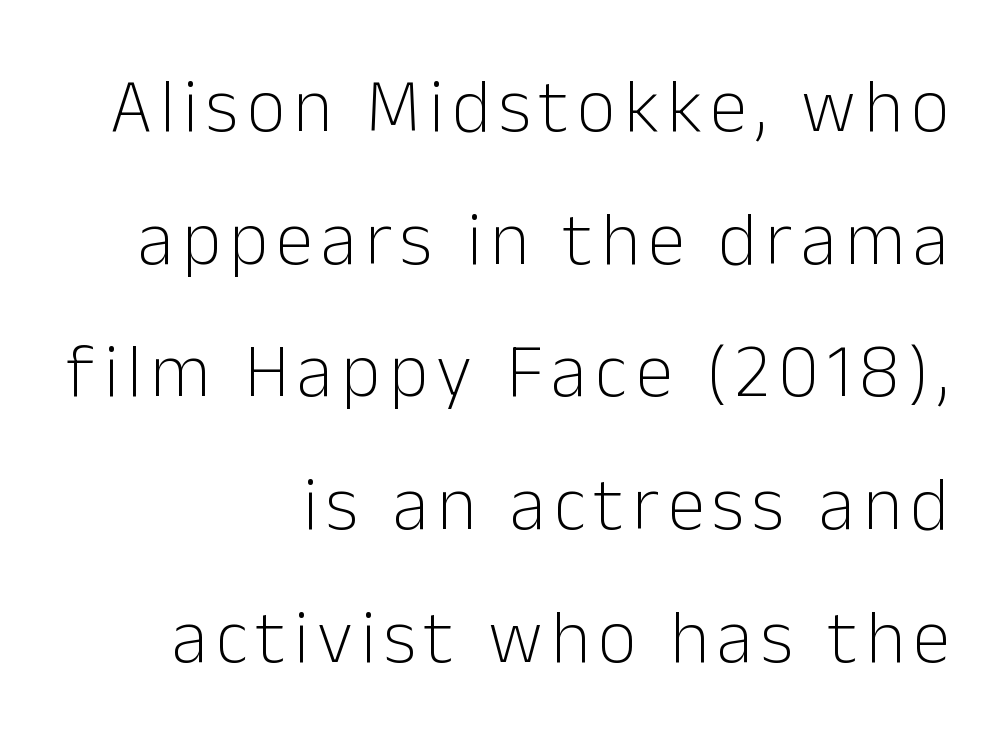
The image shows 75 px light sans-serif type, upright; set right-aligned, line spacing 1.77x, not underlined; low stroke contrast and a medium x-height.
